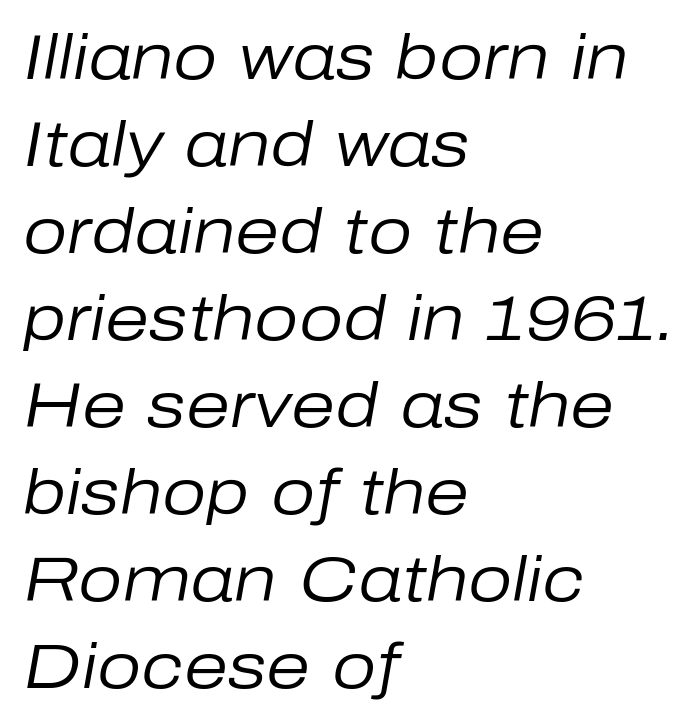
Q: Is the text bold? A: No.
Q: Is the text italic (slanted)? A: Yes, it leans right by about 10 degrees.
Q: Is the text underlined? A: No.
Q: How is the paragraph aligned? A: Left-aligned.
Q: Is the spacing between letters normal or unusually wide? A: Normal.
Q: Is the spacing between lines tight, normal or loose? A: Normal.
Q: Width (condensed, normal, or wide)? A: Normal.
Q: Stroke contrast? A: Low.
Q: x-height? A: Medium.
Q: Monospaced? A: No.
